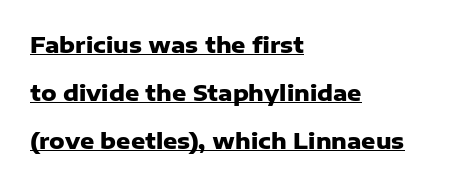
Regarding leading, the lines here are spaced well apart. Between one letter and the next there's only the usual sliver of space. Nope, not italic — everything's standing straight. A continuous stroke trails under the words, as in a hyperlink.
